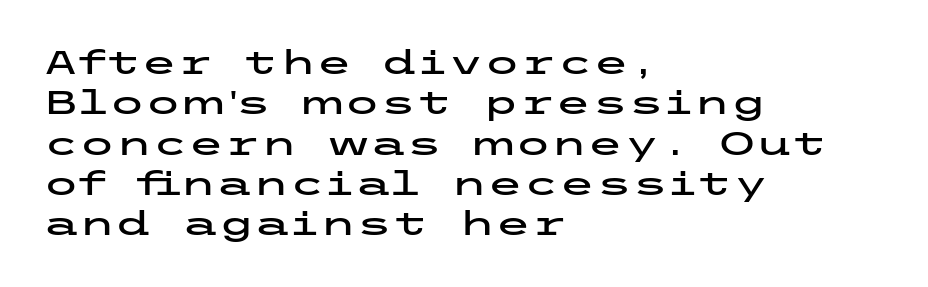
The lines in this sample share a left origin and differ only in where they stop. The strip under each line holds only bare page. Classification — sans serif. Observe the ordinary spacing: letters are neighbours, not strangers. Every character sits straight up, as roman type does.
